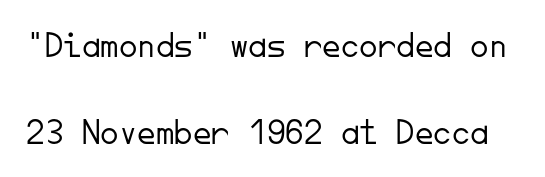
Q: Is the text bold? A: No.
Q: Is the text italic (slanted)? A: No, it is upright.
Q: Is the typeface a serif or a sans-serif typeface? A: Sans-serif.
Q: Is the text underlined? A: No.
Q: Is the spacing between letters normal or unusually wide? A: Normal.
Q: Is the spacing between lines tight, normal or loose? A: Loose.
Q: Width (condensed, normal, or wide)? A: Normal.
Q: Stroke contrast? A: Low.
Q: x-height? A: Small.
Q: Monospaced? A: Yes.
